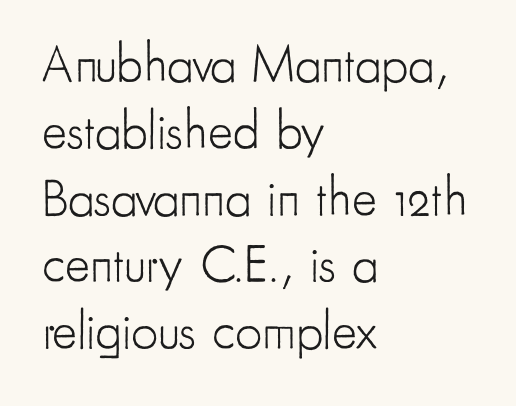
The image shows 53 px light, condensed sans-serif type, upright; set left-aligned, normal line spacing (1.26x), normal letter spacing, not underlined; low stroke contrast and a small x-height.
